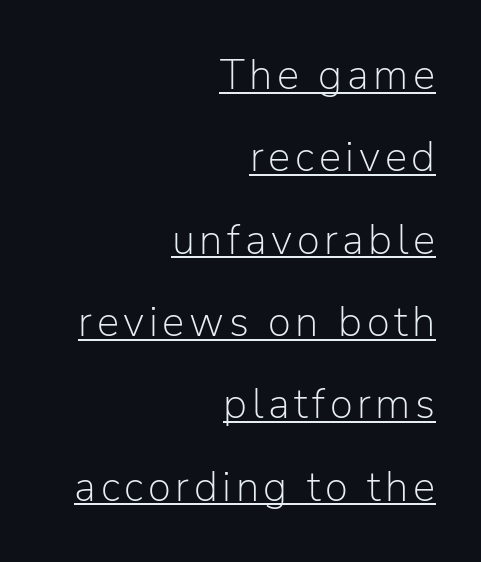
The image shows 42 px light sans-serif type, upright; set right-aligned, loose line spacing (1.96x), underlined; low stroke contrast and a medium x-height.
